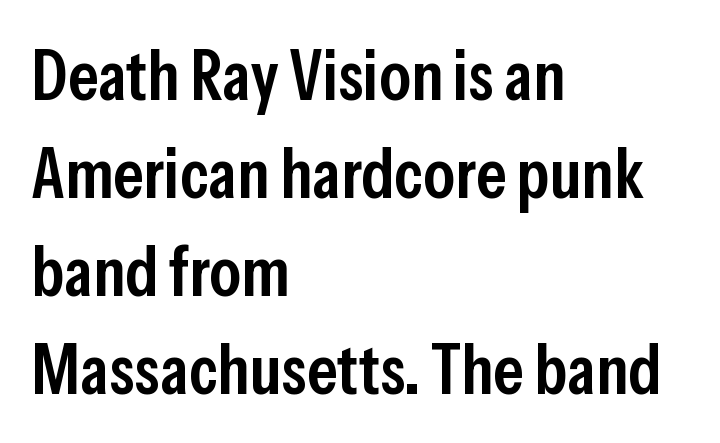
{"serif": "no", "italic": "no", "bold": "semi", "weight": "semibold", "width": "condensed", "stroke_contrast": "low", "x_height": "medium", "monospaced": "no", "underline": "no", "align": "left", "line_spacing": "normal", "line_spacing_ratio": 1.38, "letter_spacing": "normal", "letter_spacing_em": 0.0, "glyph_px": 71}
